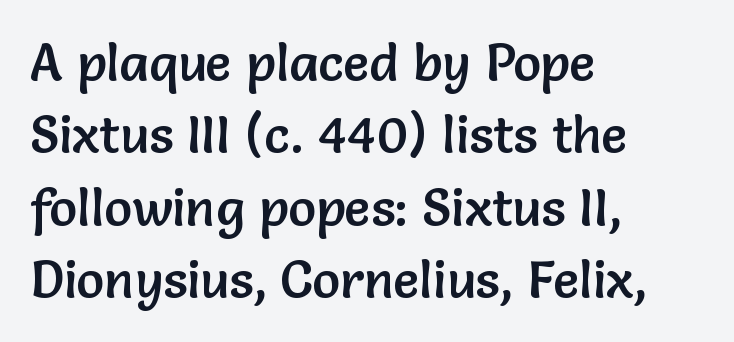
Q: Is the text italic (slanted)? A: No, it is upright.
Q: Is the typeface a serif or a sans-serif typeface? A: Sans-serif.
Q: Is the text underlined? A: No.
Q: How is the paragraph aligned? A: Left-aligned.
Q: Is the spacing between letters normal or unusually wide? A: Normal.
Q: Is the spacing between lines tight, normal or loose? A: Normal.
Q: Width (condensed, normal, or wide)? A: Normal.
Q: Stroke contrast? A: Low.
Q: x-height? A: Medium.
Q: Monospaced? A: No.
